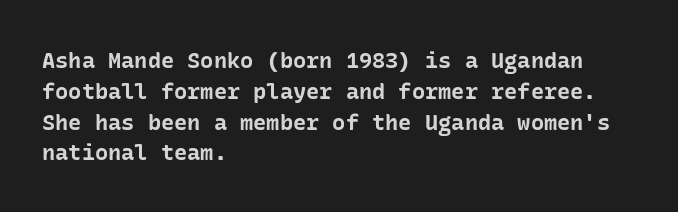
{"italic": "no", "bold": "yes", "underline": "no", "align": "left", "line_spacing": "normal", "line_spacing_ratio": 1.4, "letter_spacing": "normal", "letter_spacing_em": 0.0, "glyph_px": 22}
